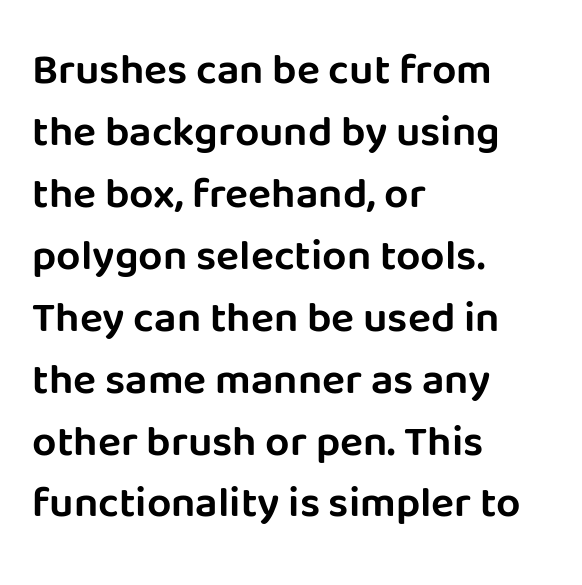
{"serif": "no", "italic": "no", "width": "normal", "stroke_contrast": "low", "x_height": "large", "monospaced": "no", "underline": "no", "align": "left", "line_spacing": "normal", "line_spacing_ratio": 1.44, "letter_spacing": "normal", "letter_spacing_em": 0.0, "glyph_px": 43}
